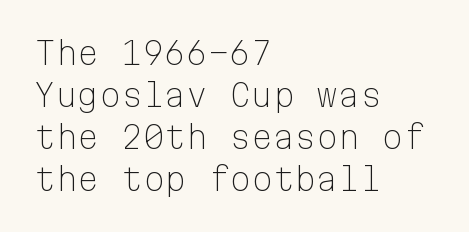
Look at the tracking — it's just the regular setting, nothing added. The lines are quadded left. Regarding leading, the lines here are spaced in the standard way. Nobody drew a line under any word here.
